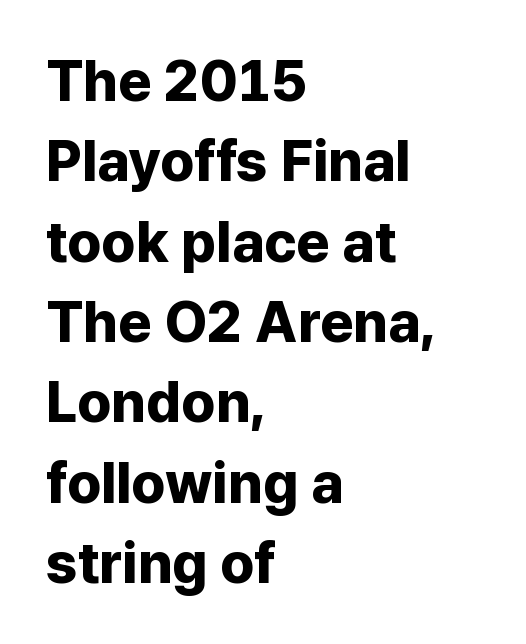
The space directly below the letters is spotless. Notice how thick the strokes are: this is what a full bold looks like. Serif or sans? Sans — the stroke terminals are bare. One-word summary of the alignment: left. A typesetter would call this proportional, since set widths differ per character. This sample uses plain, unmodified letter spacing.
